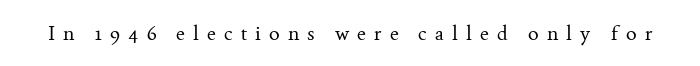
Q: Is the text bold? A: No.
Q: Is the text italic (slanted)? A: No, it is upright.
Q: Is the text underlined? A: No.
Q: Is the spacing between letters normal or unusually wide? A: Unusually wide.
